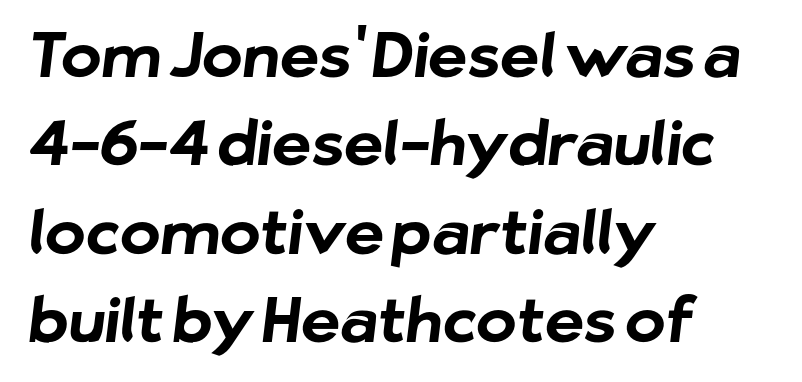
The face used here is a sans, in the tradition of grotesques and geometrics. Emphasis by weight is at full strength: bold. The letters sit at their default tracking, neither squeezed nor spread. Do the characters align in a grid? No, the font is proportional. How would I describe the line gaps? Plain and ordinary.
